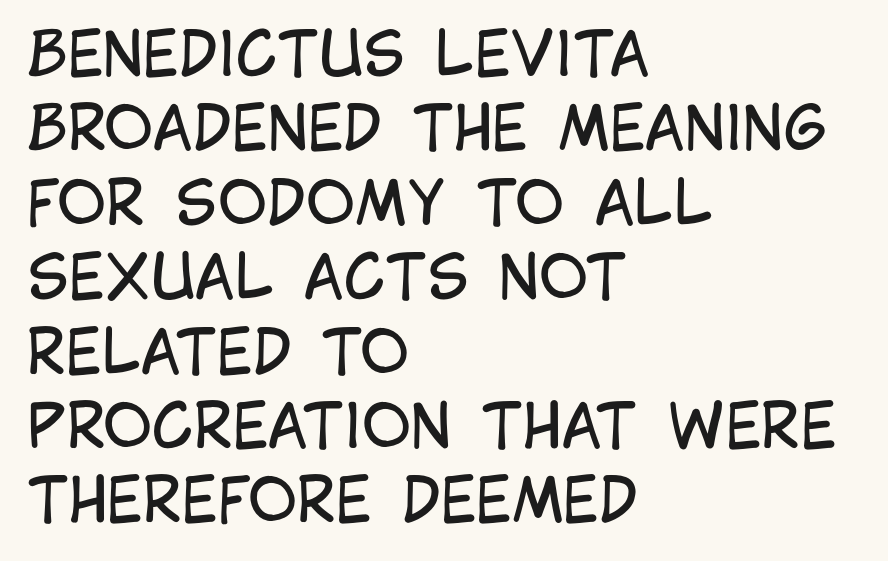
{"serif": "no", "italic": "no", "bold": "no", "weight": "regular", "width": "condensed", "stroke_contrast": "low", "x_height": "large", "monospaced": "no", "underline": "no", "align": "left", "line_spacing_ratio": 1.24, "letter_spacing": "normal", "letter_spacing_em": 0.0, "glyph_px": 60}
